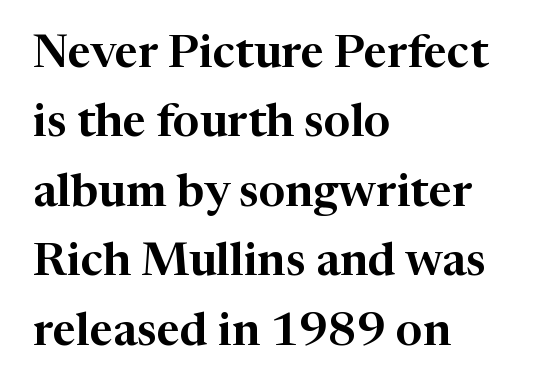
Is this a sans? No — the strokes have serifs. Think of a printed novel: that variable character pitch is what you see here. The vertical gap from one line to the next is medium. Visually the block forms a straight wall on the left and a jagged coastline on the right. These lines keep a tight, regular rhythm from letter to letter. Posture: upright roman.
